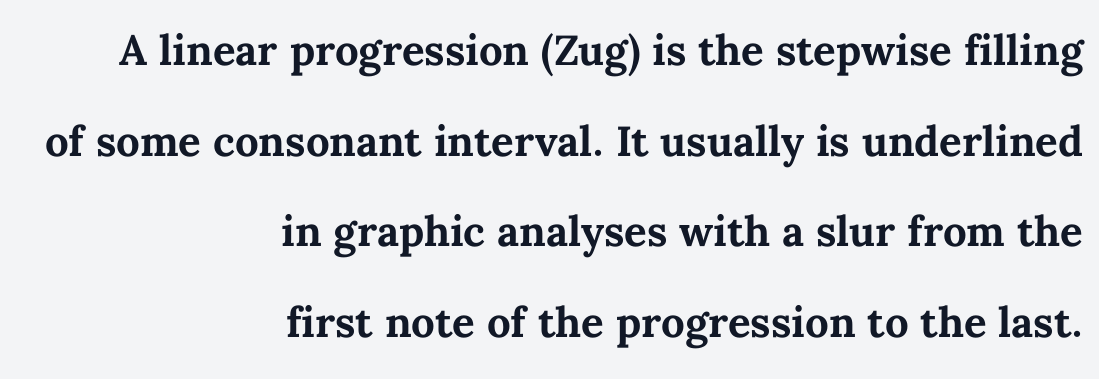
{"italic": "no", "bold": "yes", "weight": "bold", "width": "normal", "stroke_contrast": "medium", "x_height": "medium", "monospaced": "no", "underline": "no", "align": "right", "line_spacing": "loose", "line_spacing_ratio": 2.16, "letter_spacing": "normal", "letter_spacing_em": 0.0, "glyph_px": 42}
